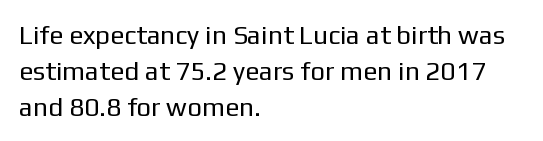
The characters are drawn with everyday or finer stroke widths. Line beginnings align vertically; line endings do not. Rule under the text: the space is simply empty. Words appear dense and cohesive because spacing is normal. Whoever set this chose a conventional vertical rhythm. Rendered with straight, roman letterforms.
